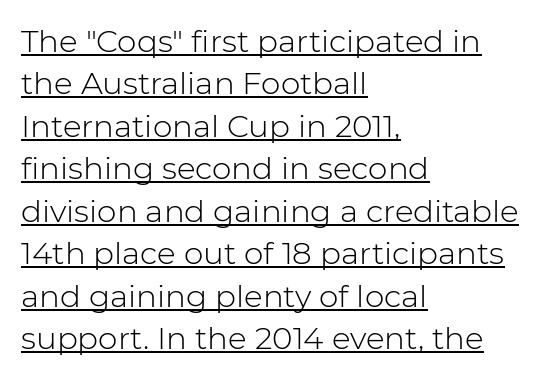
Posture: straight, roman, zero tilt. The glyphs are accompanied by a horizontal stroke just below them. The passage shown is not bold in any degree. The passage shown is typed in a proportional face where columns would drift. Compared with typical body copy, the letter spacing here is the same.
